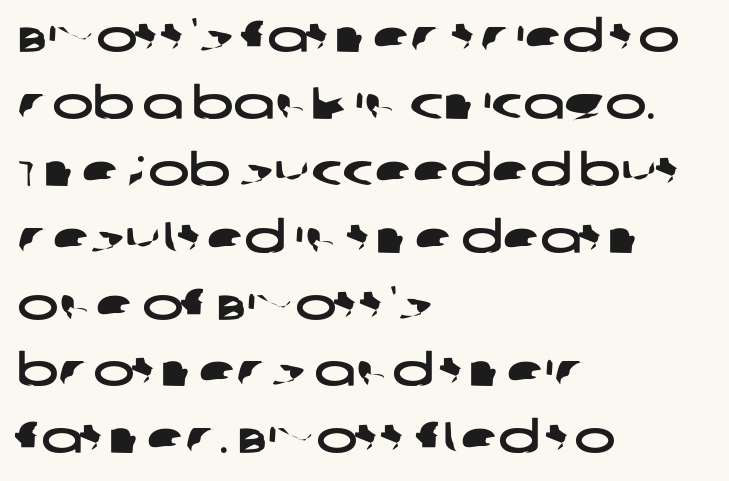
Q: Is the typeface a serif or a sans-serif typeface? A: Sans-serif.
Q: Is the text underlined? A: No.
Q: How is the paragraph aligned? A: Left-aligned.
Q: Is the spacing between letters normal or unusually wide? A: Normal.
Q: Is the spacing between lines tight, normal or loose? A: Normal.
Q: Width (condensed, normal, or wide)? A: Wide.
Q: Stroke contrast? A: Low.
Q: x-height? A: Large.
Q: Monospaced? A: No.
